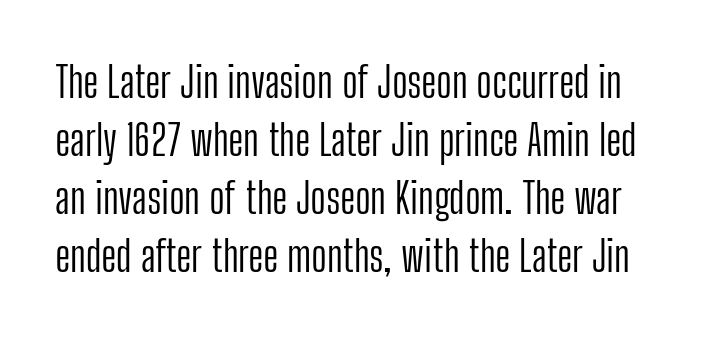
Q: Is the text bold? A: No.
Q: Is the text italic (slanted)? A: No, it is upright.
Q: Is the typeface a serif or a sans-serif typeface? A: Sans-serif.
Q: Is the text underlined? A: No.
Q: Is the spacing between letters normal or unusually wide? A: Normal.
Q: Is the spacing between lines tight, normal or loose? A: Normal.
Q: Width (condensed, normal, or wide)? A: Condensed.
Q: Stroke contrast? A: Low.
Q: x-height? A: Medium.
Q: Monospaced? A: No.
